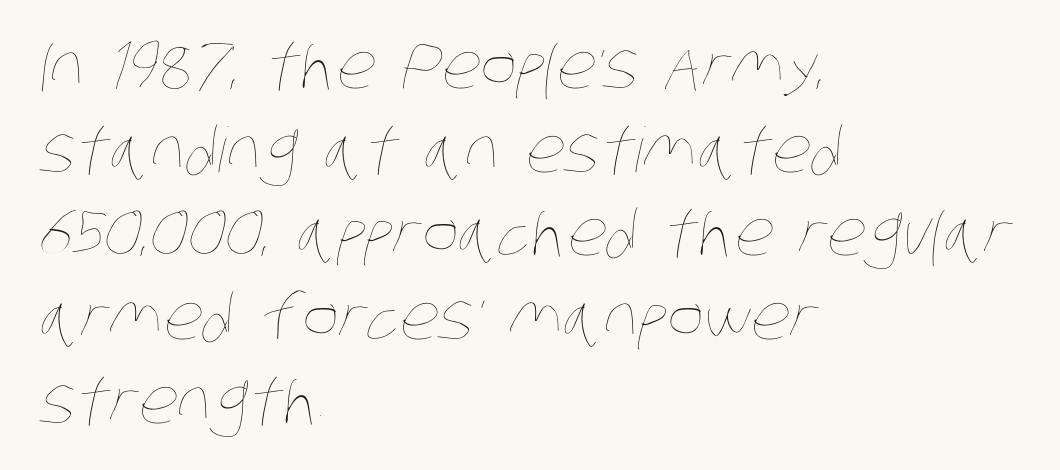
Q: Is the text bold? A: No.
Q: Is the text underlined? A: No.
Q: How is the paragraph aligned? A: Left-aligned.
Q: Is the spacing between letters normal or unusually wide? A: Normal.
Q: Is the spacing between lines tight, normal or loose? A: Normal.
Q: Width (condensed, normal, or wide)? A: Condensed.
Q: Stroke contrast? A: Low.
Q: x-height? A: Large.
Q: Monospaced? A: No.
